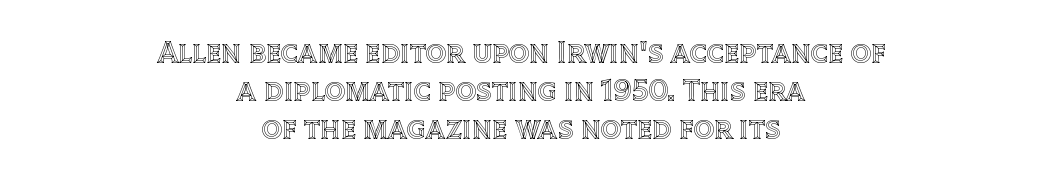
Posture: vertical. Varying glyph widths throughout — classic text-font behaviour. This sample uses plain, unmodified letter spacing. The rag falls on both sides of this text block equally. The gap between lines stays unmarked.
